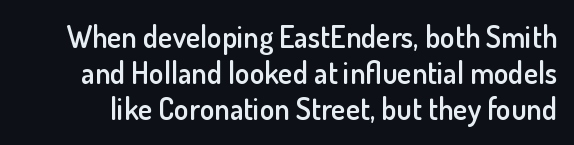
The image shows 30 px semibold sans-serif type, upright; set line spacing 1.2x, normal letter spacing, not underlined; low stroke contrast and a small x-height.
